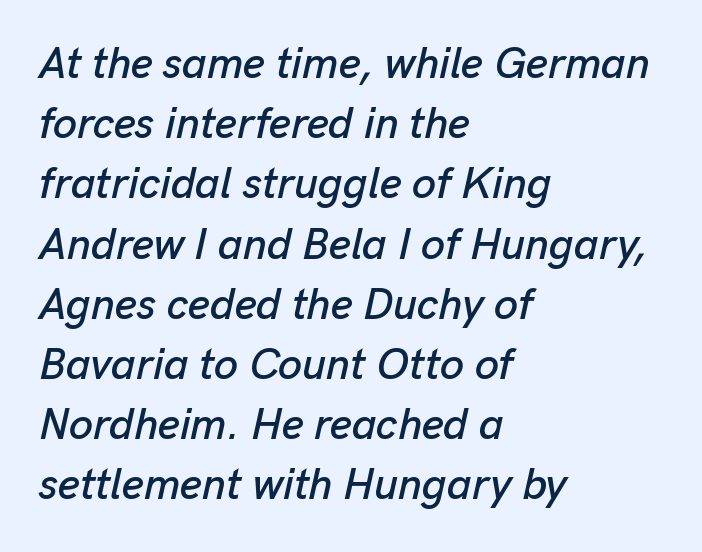
Does the copy run flush right? No — it runs flush left. Quick note: italic. There is no visible air inserted between adjacent glyphs. Whoever set this chose a conventional vertical rhythm. Rule under the text: the space is simply empty. You could not count columns in this text — the font is proportionally spaced.
